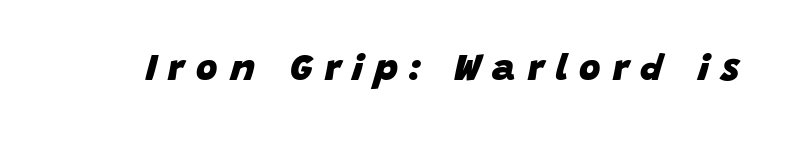
The image shows 37 px heavy type, italic (leaning right); set unusually wide letter spacing (+0.32 em), not underlined; low stroke contrast and a large x-height.
